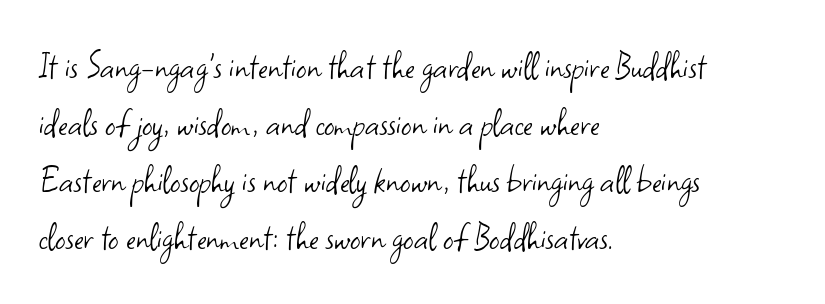
Q: Is the text bold? A: No.
Q: Is the text italic (slanted)? A: Yes.
Q: Is the typeface a serif or a sans-serif typeface? A: Sans-serif.
Q: Is the text underlined? A: No.
Q: How is the paragraph aligned? A: Left-aligned.
Q: Is the spacing between letters normal or unusually wide? A: Normal.
Q: Is the spacing between lines tight, normal or loose? A: Normal.
Q: Width (condensed, normal, or wide)? A: Normal.
Q: Stroke contrast? A: Low.
Q: x-height? A: Small.
Q: Monospaced? A: No.
